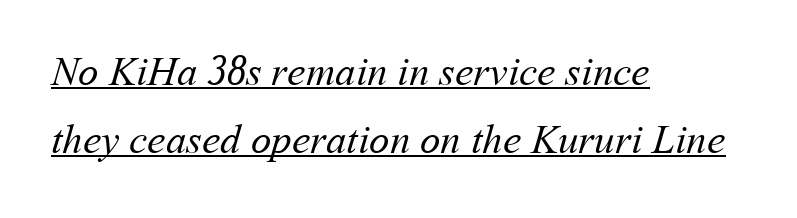
The rendered words wear a rule along their underside. The weight tops out at a normal text grade. The horizontal fit of the characters is conventional and even. Short and long lines alike share a common starting point at left.
